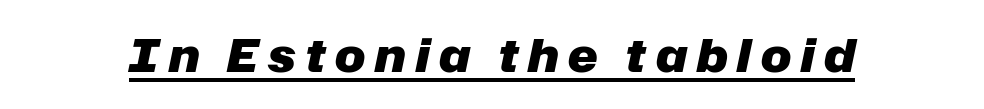
The image shows 45 px heavy type, italic (leaning right); set unusually wide letter spacing (+0.22 em), underlined; low stroke contrast and a medium x-height.
